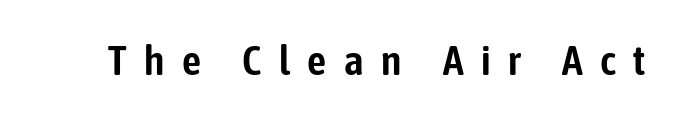
Q: Is the text italic (slanted)? A: No, it is upright.
Q: Is the typeface a serif or a sans-serif typeface? A: Sans-serif.
Q: Is the text underlined? A: No.
Q: Is the spacing between letters normal or unusually wide? A: Unusually wide.
Q: Width (condensed, normal, or wide)? A: Condensed.
Q: Stroke contrast? A: Low.
Q: x-height? A: Medium.
Q: Monospaced? A: No.
